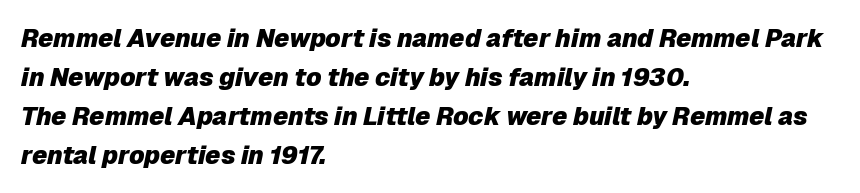
{"italic": "yes", "lean": "right", "slant_degrees": 12, "bold": "yes", "underline": "no", "align": "left", "line_spacing": "normal", "line_spacing_ratio": 1.56, "letter_spacing": "normal", "letter_spacing_em": 0.0, "glyph_px": 25}
